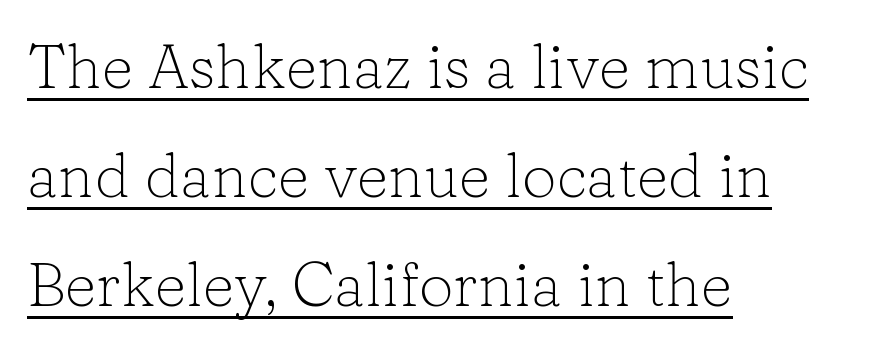
It's the straight-up-and-down kind of type. The typesetter has applied underlining to the passage shown. You could not count columns in this text — the font is proportionally spaced. Stems here are at most as thick as an everyday book face.
